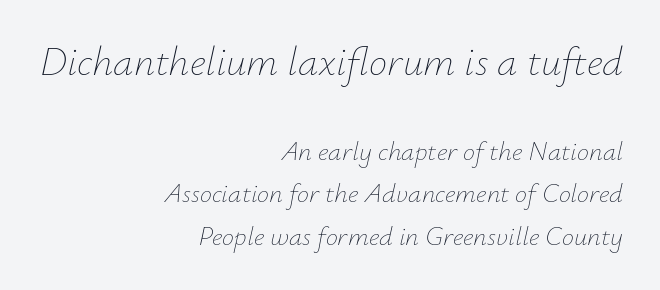
The image shows 41 px thin type, italic (leaning right); set right-aligned, normal line spacing (1.58x), normal letter spacing, not underlined; the first (top) block is 1.52x larger; low stroke contrast and a small x-height.
